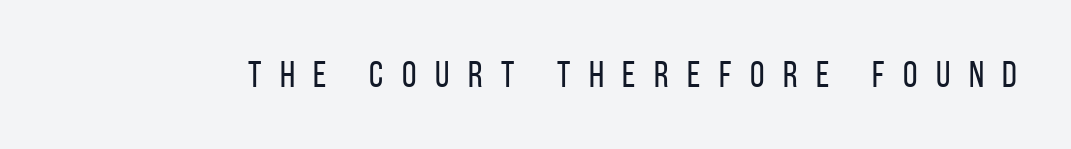
{"serif": "no", "italic": "no", "bold": "no", "weight": "regular", "width": "condensed", "stroke_contrast": "low", "x_height": "large", "monospaced": "no", "underline": "no", "letter_spacing": "wide", "letter_spacing_em": 0.5, "glyph_px": 37}
